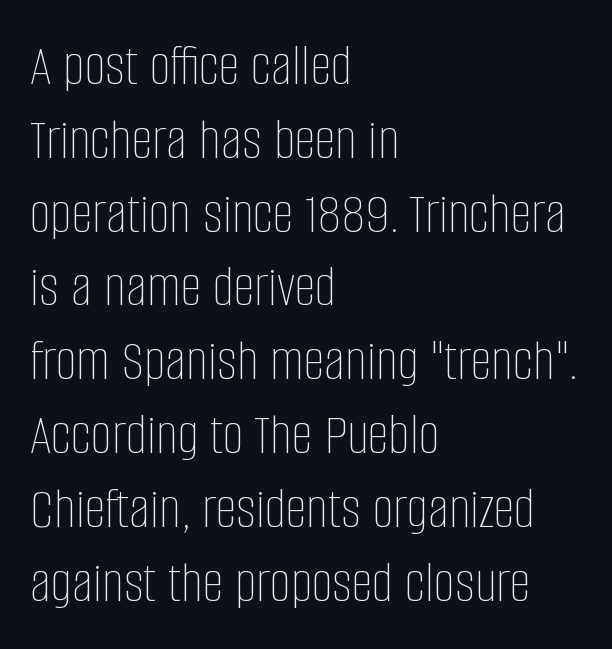
{"italic": "no", "bold": "no", "weight": "thin", "width": "condensed", "stroke_contrast": "low", "x_height": "large", "monospaced": "no", "underline": "no", "align": "left", "line_spacing_ratio": 1.23, "letter_spacing": "normal", "letter_spacing_em": 0.0, "glyph_px": 60}
